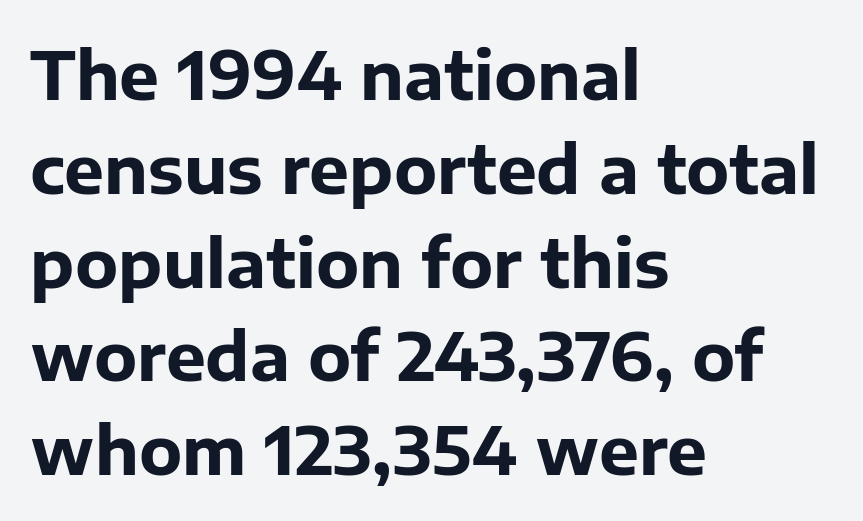
Line starts are locked; line ends wander. Does extra space separate the letters? No, they use regular spacing. Descenders are the only things crossing below the line. The leading is moderate, giving the passage an even texture.
